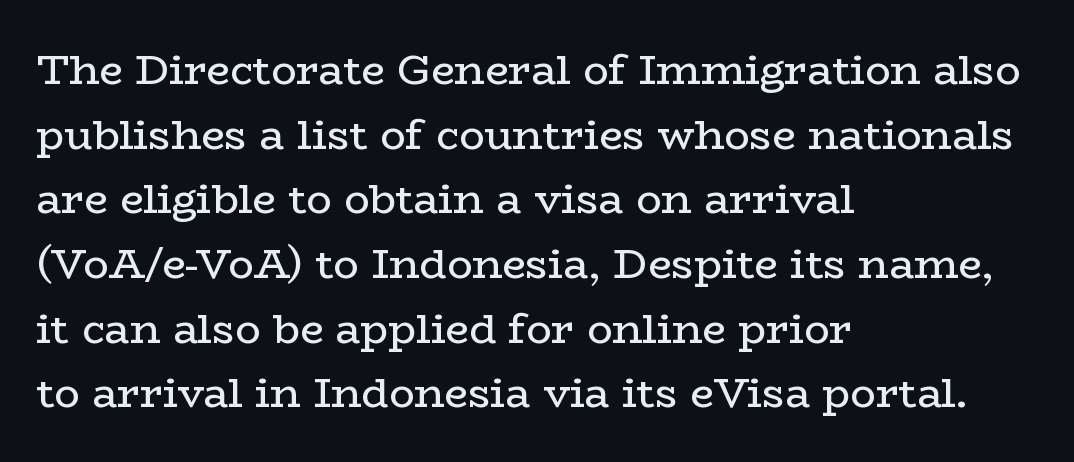
Q: Is the text bold? A: No.
Q: Is the text italic (slanted)? A: No, it is upright.
Q: Is the typeface a serif or a sans-serif typeface? A: Serif.
Q: Is the text underlined? A: No.
Q: How is the paragraph aligned? A: Left-aligned.
Q: Is the spacing between letters normal or unusually wide? A: Normal.
Q: Is the spacing between lines tight, normal or loose? A: Normal.
Q: Width (condensed, normal, or wide)? A: Wide.
Q: Stroke contrast? A: Low.
Q: x-height? A: Medium.
Q: Monospaced? A: No.
